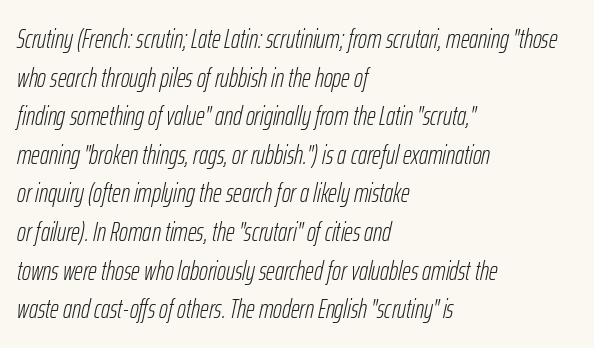
The strokes are not fattened; the text isn't bold. These lines sit exactly where default settings would place them. This rendering uses left alignment, leaving the right contour irregular. You can tell it's italic because the verticals aren't actually vertical.
